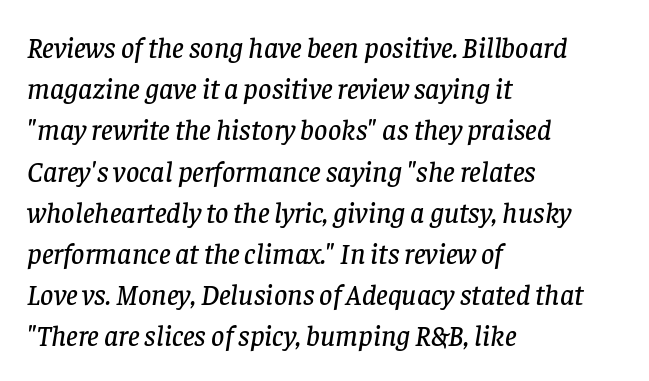
Q: Is the text italic (slanted)? A: Yes, it leans right by about 8 degrees.
Q: Is the typeface a serif or a sans-serif typeface? A: Serif.
Q: Is the text underlined? A: No.
Q: How is the paragraph aligned? A: Left-aligned.
Q: Is the spacing between letters normal or unusually wide? A: Normal.
Q: Is the spacing between lines tight, normal or loose? A: Normal.
Q: Width (condensed, normal, or wide)? A: Normal.
Q: Stroke contrast? A: Low.
Q: x-height? A: Large.
Q: Monospaced? A: No.
